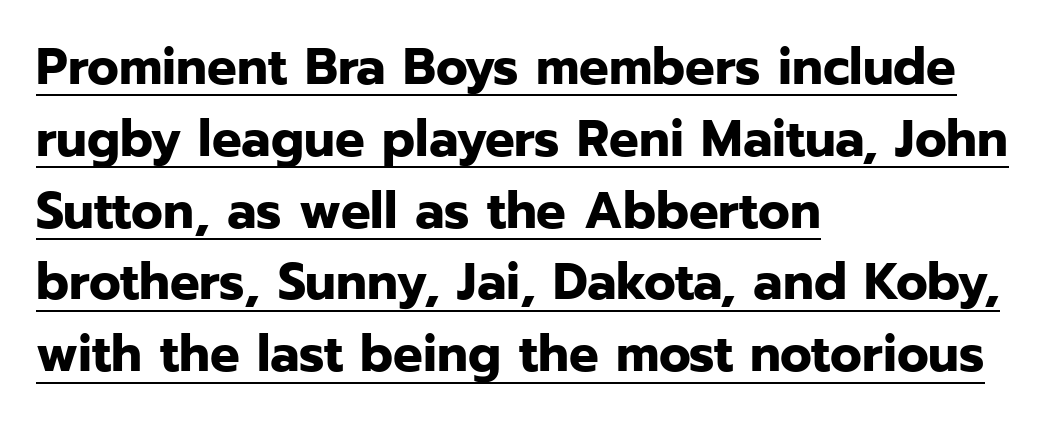
This rendering features underlined lettering. Inter-character spacing is left at the font's built-in metrics. Posture: vertical. Varying glyph widths throughout — classic text-font behaviour.
